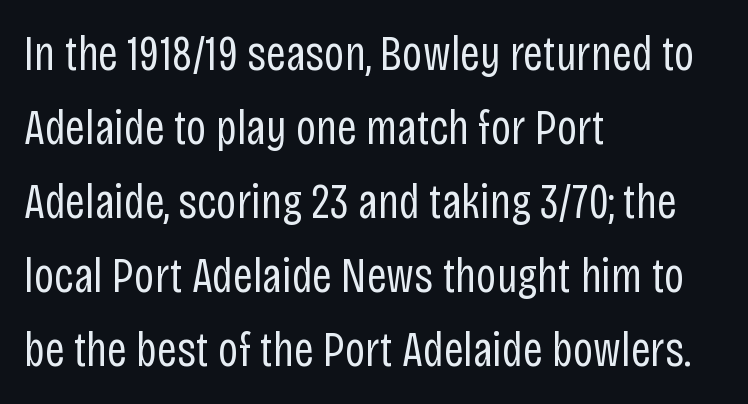
Check under the words: just untouched page. The specimen reads as upright at a glance. Caption: standard tracking, unaltered. The face used here is proportionally spaced, like ordinary book or web type.
